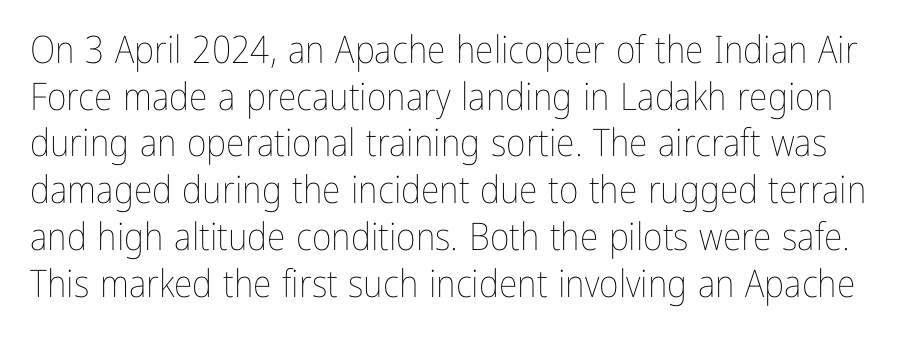
{"italic": "no", "bold": "no", "weight": "thin", "width": "condensed", "stroke_contrast": "low", "x_height": "medium", "monospaced": "no", "underline": "no", "line_spacing_ratio": 1.23, "letter_spacing": "normal", "letter_spacing_em": 0.0, "glyph_px": 38}
